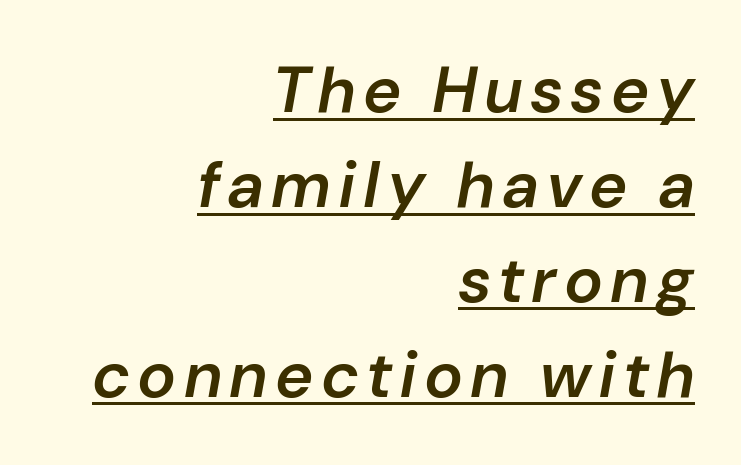
{"italic": "yes", "lean": "right", "slant_degrees": 10, "bold": "semi", "weight": "semibold", "width": "normal", "stroke_contrast": "low", "x_height": "medium", "monospaced": "no", "underline": "yes", "align": "right", "line_spacing": "normal", "line_spacing_ratio": 1.46, "glyph_px": 65}
